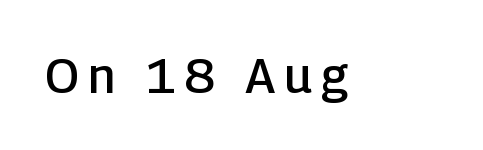
Q: Is the text bold? A: Semi-bold.
Q: Is the text italic (slanted)? A: No, it is upright.
Q: Is the typeface a serif or a sans-serif typeface? A: Sans-serif.
Q: Is the text underlined? A: No.
Q: Width (condensed, normal, or wide)? A: Normal.
Q: Stroke contrast? A: Low.
Q: x-height? A: Medium.
Q: Monospaced? A: No.
